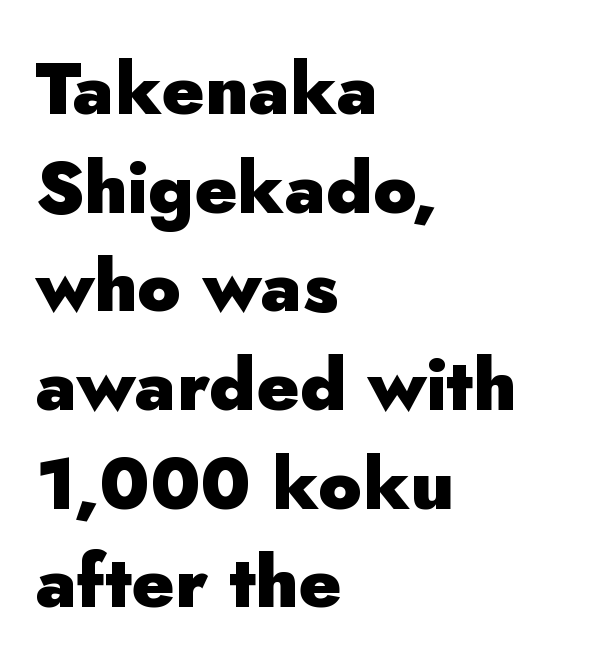
Q: Is the text bold? A: Yes.
Q: Is the text italic (slanted)? A: No, it is upright.
Q: Is the typeface a serif or a sans-serif typeface? A: Sans-serif.
Q: Is the text underlined? A: No.
Q: How is the paragraph aligned? A: Left-aligned.
Q: Is the spacing between letters normal or unusually wide? A: Normal.
Q: Is the spacing between lines tight, normal or loose? A: Normal.
Q: Width (condensed, normal, or wide)? A: Normal.
Q: Stroke contrast? A: Low.
Q: x-height? A: Small.
Q: Monospaced? A: No.
